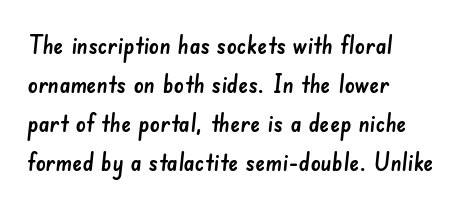
Nothing unusual about the tracking: characters are spaced as the font intends. The leading is moderate, giving the passage an even texture. Letters rest on an invisible, unmarked baseline. Leftover space on each line is placed entirely after the last word.
